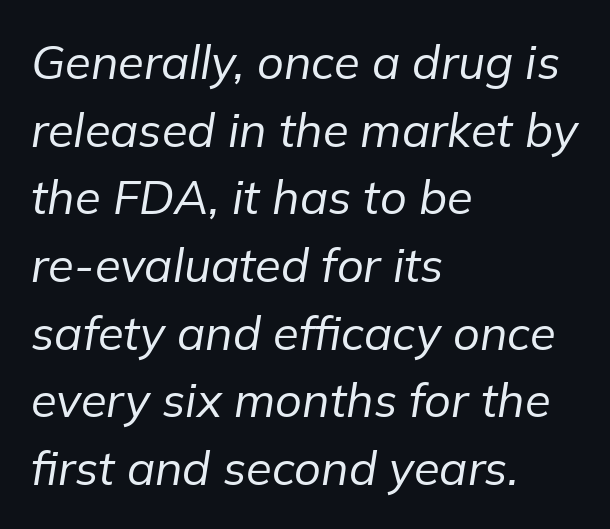
The image shows 47 px regular-weight type, italic (leaning right); set left-aligned, normal line spacing (1.44x), normal letter spacing, not underlined; low stroke contrast and a medium x-height.
